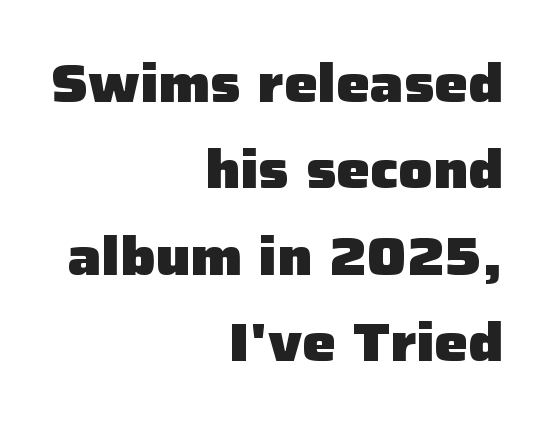
{"serif": "no", "italic": "no", "bold": "yes", "weight": "heavy", "width": "normal", "stroke_contrast": "low", "x_height": "medium", "monospaced": "no", "underline": "no", "align": "right", "line_spacing": "normal", "line_spacing_ratio": 1.63, "letter_spacing": "normal", "letter_spacing_em": 0.0, "glyph_px": 53}
